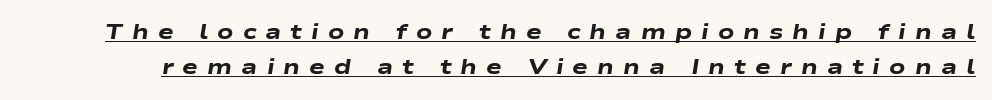
Q: Is the text bold? A: Yes.
Q: Is the text italic (slanted)? A: Yes, it leans right by about 9 degrees.
Q: Is the text underlined? A: Yes.
Q: Is the spacing between letters normal or unusually wide? A: Unusually wide.
Q: Is the spacing between lines tight, normal or loose? A: Normal.
